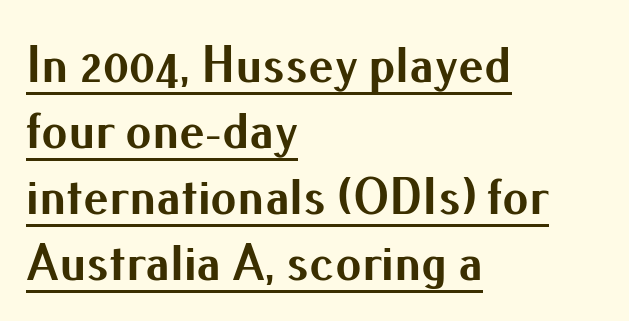
Are there feet on the stems? There aren't — it's a sans. Italic: no, the glyphs are upright roman. A typesetter would call this zero additional tracking. The passage shown is typed in a proportional face where columns would drift. Looks like someone drew a line under every word here.
